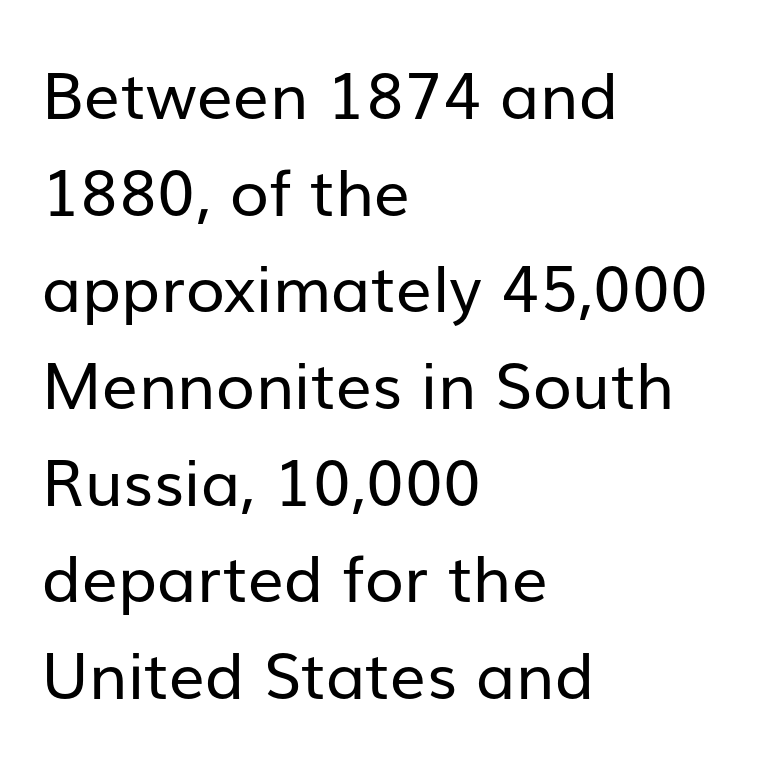
The image shows 64 px regular-weight sans-serif type, upright; set left-aligned, normal line spacing (1.51x), normal letter spacing, not underlined; low stroke contrast and a medium x-height.
